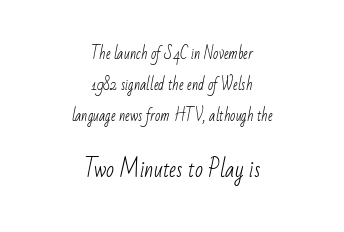
Does the bottom block carry the larger type? Yes, it does. The weight would be labelled regular, book, light, or lighter still. Nobody drew a line under any word here. The lines are spread far apart with generous leading. Leftover space on each line is divided equally before and after the words. A typesetter would call this zero additional tracking.
